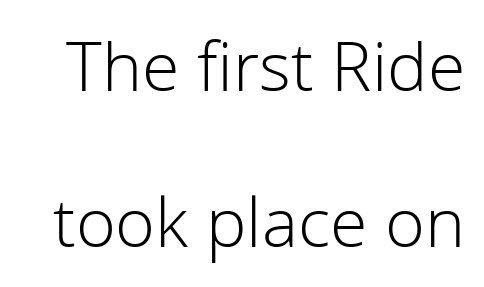
Q: Is the text bold? A: No.
Q: Is the text italic (slanted)? A: No, it is upright.
Q: Is the typeface a serif or a sans-serif typeface? A: Sans-serif.
Q: Is the text underlined? A: No.
Q: Is the spacing between letters normal or unusually wide? A: Normal.
Q: Is the spacing between lines tight, normal or loose? A: Loose.
Q: Width (condensed, normal, or wide)? A: Normal.
Q: Stroke contrast? A: Low.
Q: x-height? A: Medium.
Q: Monospaced? A: No.
